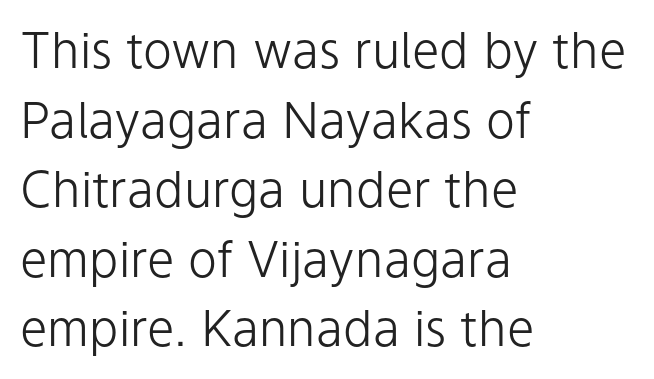
The image shows 49 px light sans-serif type, upright; set left-aligned, normal line spacing (1.42x), normal letter spacing, not underlined; low stroke contrast and a medium x-height.
